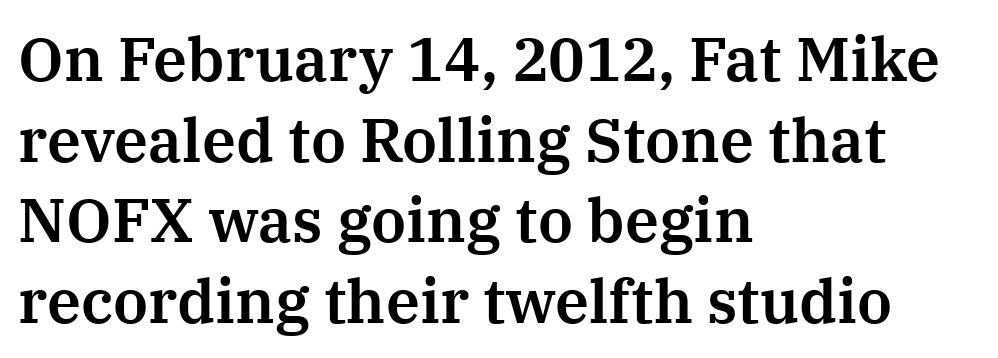
The image shows 61 px serif type, upright; set left-aligned, normal line spacing (1.32x), normal letter spacing, not underlined; medium stroke contrast and a medium x-height.
